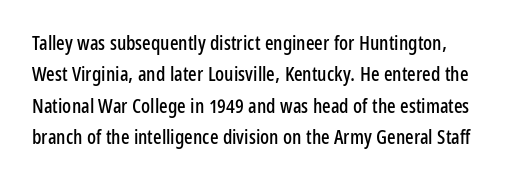
{"italic": "no", "underline": "no", "line_spacing": "normal", "line_spacing_ratio": 1.57, "letter_spacing": "normal", "letter_spacing_em": 0.0, "glyph_px": 20}
